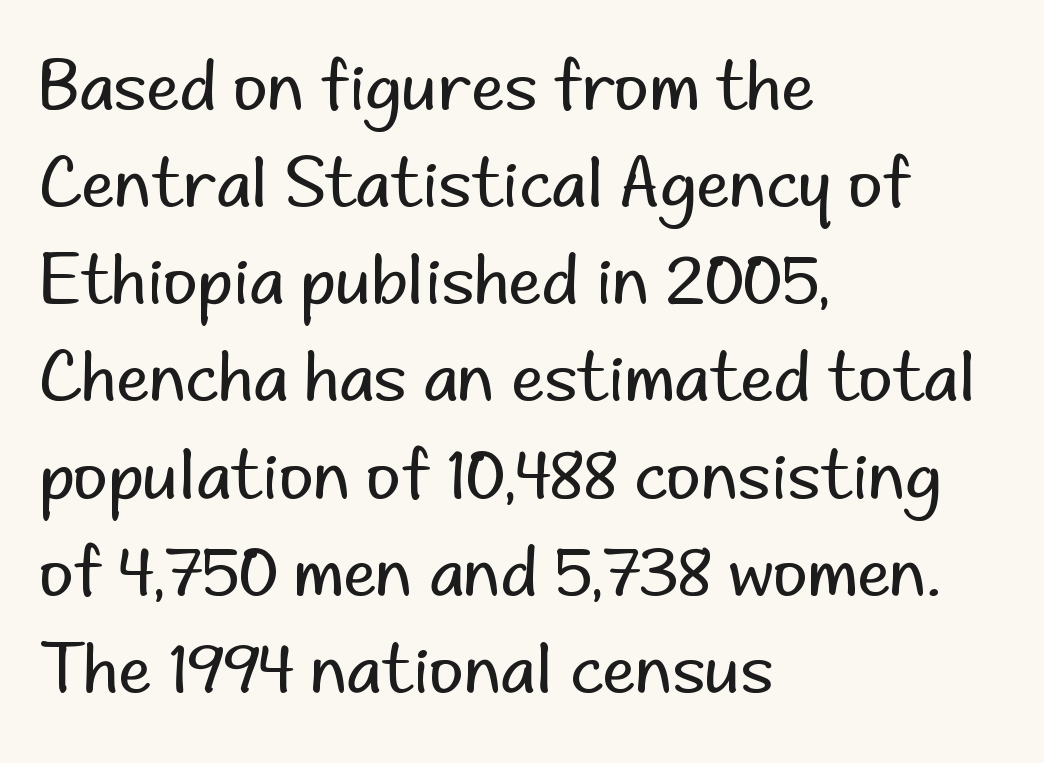
{"serif": "no", "italic": "no", "bold": "no", "weight": "regular", "width": "normal", "stroke_contrast": "low", "x_height": "small", "monospaced": "no", "underline": "no", "align": "left", "line_spacing": "normal", "line_spacing_ratio": 1.45, "letter_spacing": "normal", "letter_spacing_em": 0.0, "glyph_px": 67}
